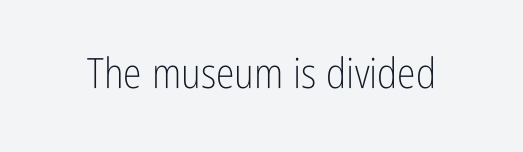
{"serif": "no", "italic": "no", "bold": "no", "weight": "light", "width": "condensed", "stroke_contrast": "low", "x_height": "medium", "monospaced": "no", "underline": "no", "letter_spacing": "normal", "letter_spacing_em": 0.0, "glyph_px": 42}
